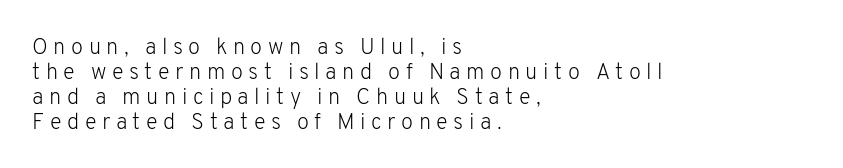
The image shows 22 px text type, upright; set left-aligned, tight line spacing (1.13x), unusually wide letter spacing (+0.25 em), not underlined.
